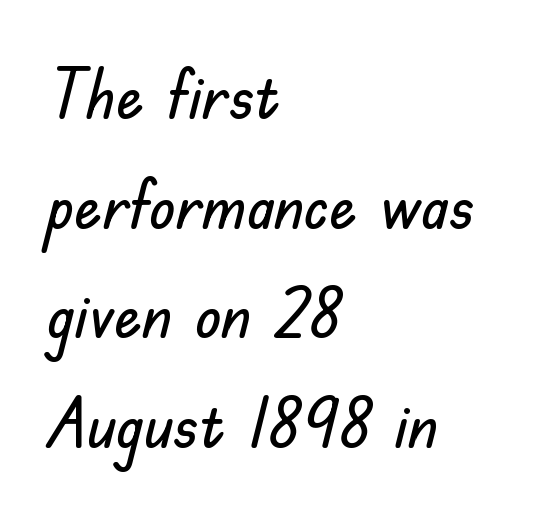
The image shows 69 px sans-serif type; set left-aligned, normal line spacing (1.59x), normal letter spacing, not underlined; low stroke contrast and a small x-height.
